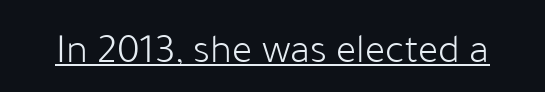
Q: Is the text bold? A: No.
Q: Is the text italic (slanted)? A: No, it is upright.
Q: Is the typeface a serif or a sans-serif typeface? A: Sans-serif.
Q: Is the text underlined? A: Yes.
Q: Is the spacing between letters normal or unusually wide? A: Normal.
Q: Width (condensed, normal, or wide)? A: Normal.
Q: Stroke contrast? A: Low.
Q: x-height? A: Medium.
Q: Monospaced? A: No.
